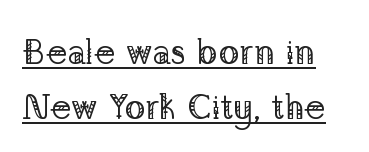
Q: Is the text bold? A: No.
Q: Is the text italic (slanted)? A: No, it is upright.
Q: Is the typeface a serif or a sans-serif typeface? A: Serif.
Q: Is the text underlined? A: Yes.
Q: Is the spacing between letters normal or unusually wide? A: Normal.
Q: Is the spacing between lines tight, normal or loose? A: Normal.
Q: Width (condensed, normal, or wide)? A: Normal.
Q: Stroke contrast? A: Low.
Q: x-height? A: Medium.
Q: Monospaced? A: No.
